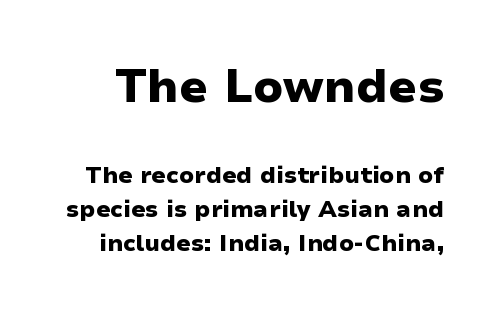
The image shows 46 px heavy, wide sans-serif type, upright; set normal line spacing (1.47x), normal letter spacing, not underlined; the first (top) block is 2.0x larger; low stroke contrast and a medium x-height.
